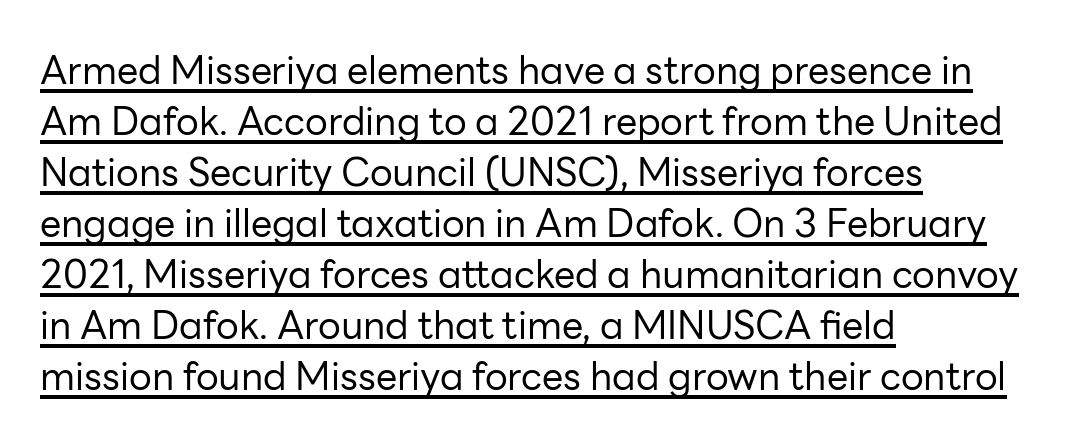
The image shows 38 px regular-weight sans-serif type, upright; set left-aligned, normal line spacing (1.34x), normal letter spacing, underlined; low stroke contrast and a medium x-height.
